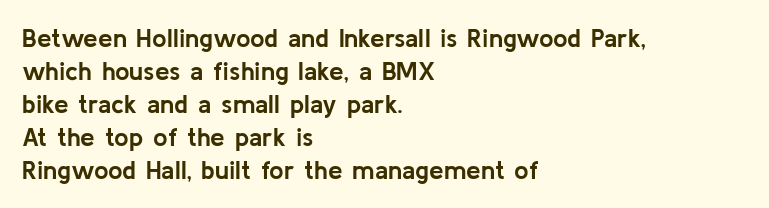
The leading is moderate, giving the passage an even texture. A dark, heavy texture on the line: the type is bold. Descenders hang freely into open space. Letter spacing: default. Notice how the passage keeps a crisp vertical edge on the left only. This is roman type, the default non-slanted kind.
